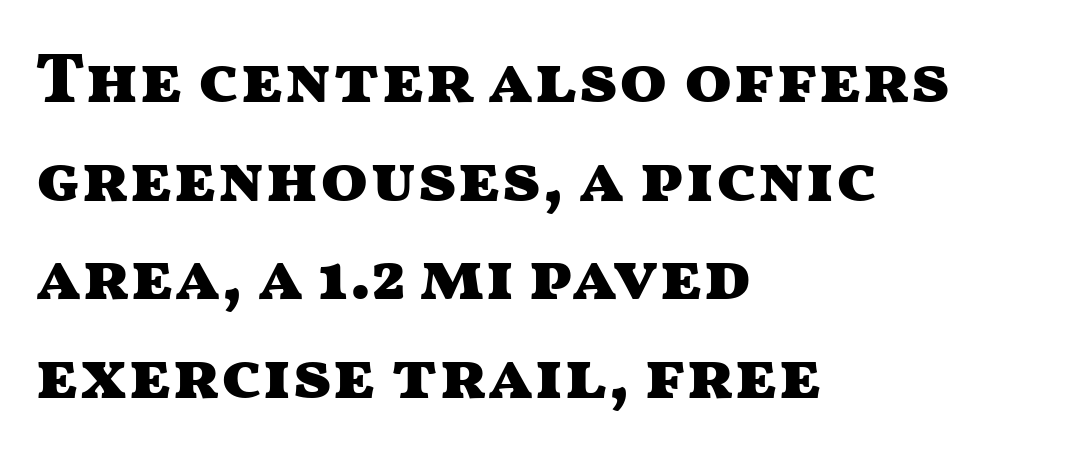
Pretty heavy lettering here — definitely bold. The rendering anchors every line to the left-hand side. The rendering uses natural spacing where letterforms have individual widths. Honestly, the letter spacing is just normal — you wouldn't notice it.
